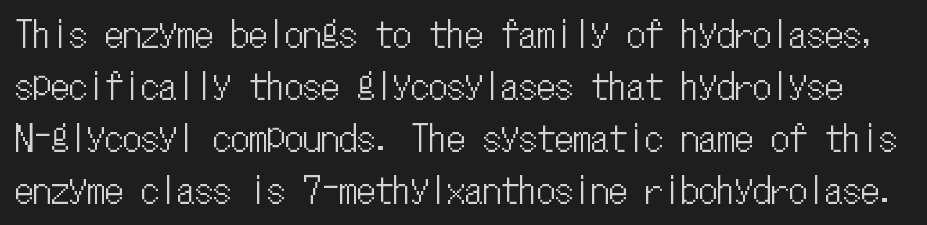
{"italic": "no", "width": "condensed", "stroke_contrast": "low", "x_height": "medium", "monospaced": "yes", "underline": "no", "line_spacing": "normal", "line_spacing_ratio": 1.44, "letter_spacing": "normal", "letter_spacing_em": 0.0, "glyph_px": 36}
